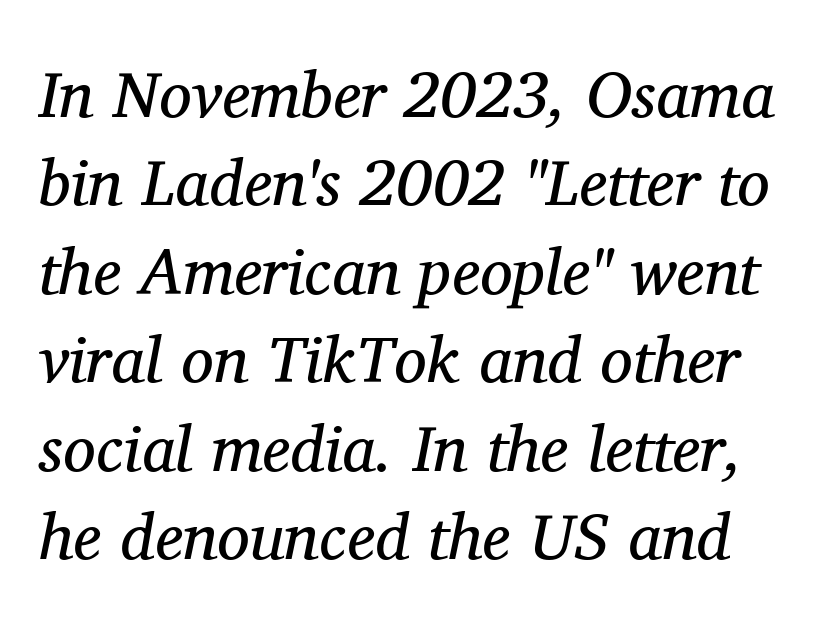
Q: Is the text bold? A: No.
Q: Is the text italic (slanted)? A: Yes, it leans right by about 11 degrees.
Q: Is the typeface a serif or a sans-serif typeface? A: Serif.
Q: Is the text underlined? A: No.
Q: Is the spacing between letters normal or unusually wide? A: Normal.
Q: Is the spacing between lines tight, normal or loose? A: Normal.
Q: Width (condensed, normal, or wide)? A: Normal.
Q: Stroke contrast? A: Medium.
Q: x-height? A: Medium.
Q: Monospaced? A: No.
